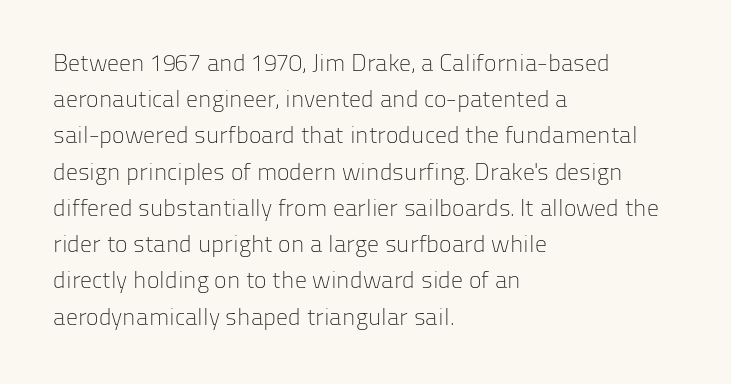
The image shows 24 px text type, upright; set left-aligned, normal line spacing (1.51x), normal letter spacing, not underlined.
